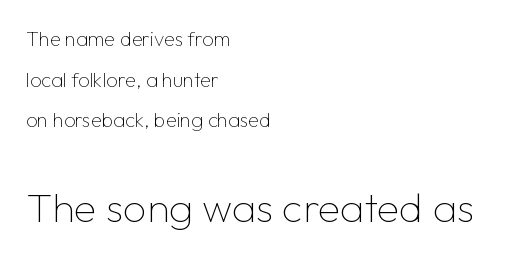
The passage shown begins with its smaller block and ends with its larger one. Is the type heavy? It reads as light-to-regular instead. The passage shown is typeset with a sans-serif family. The space directly below the letters is spotless.
